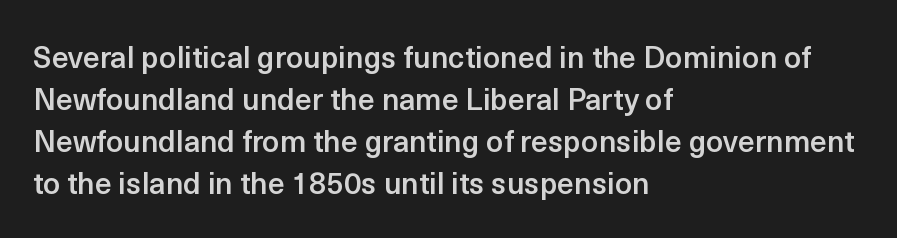
The image shows 30 px semibold sans-serif type, upright; set left-aligned, normal line spacing (1.4x), normal letter spacing, not underlined; a medium x-height.
